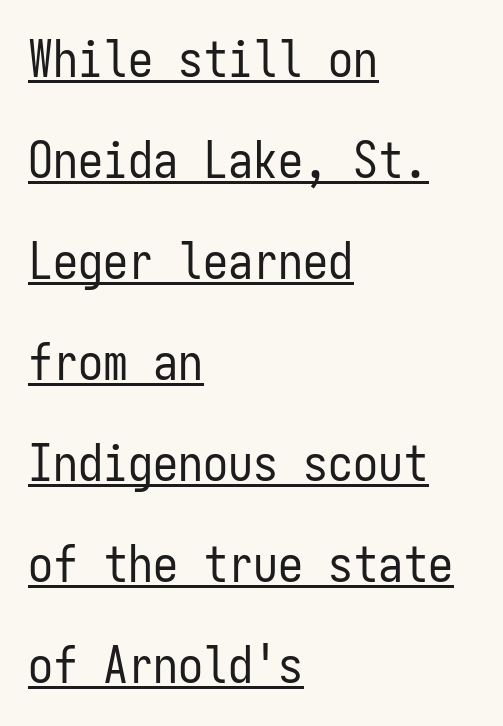
The face used here appears with an underline applied. Line beginnings align vertically; line endings do not. A typesetter would call this monospace, since all characters share one set width. The font sits on the lighter half of the weight spectrum, regular included. In terms of posture, this sample is upright.
